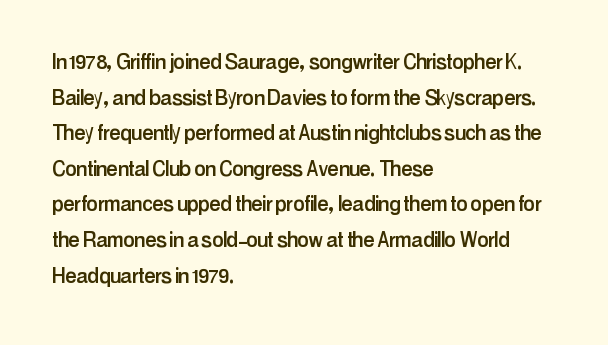
Q: Is the text italic (slanted)? A: No, it is upright.
Q: Is the text underlined? A: No.
Q: How is the paragraph aligned? A: Left-aligned.
Q: Is the spacing between letters normal or unusually wide? A: Normal.
Q: Is the spacing between lines tight, normal or loose? A: Normal.
